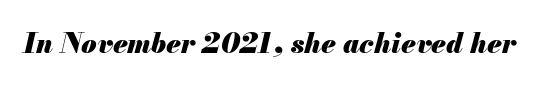
The specimen reads as italic at a glance. Bold? Absolutely — the strokes are thick and heavy. You could not count columns in this text — the font is proportionally spaced. Each row of text sits above clean, open space.
